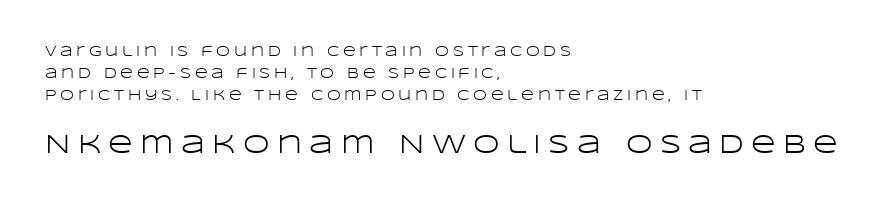
{"italic": "no", "bold": "no", "underline": "no", "align": "left", "line_spacing": "normal", "line_spacing_ratio": 1.56, "letter_spacing": "wide", "letter_spacing_em": 0.27, "larger_block": "second", "size_ratio": 1.93, "glyph_px": 27}
